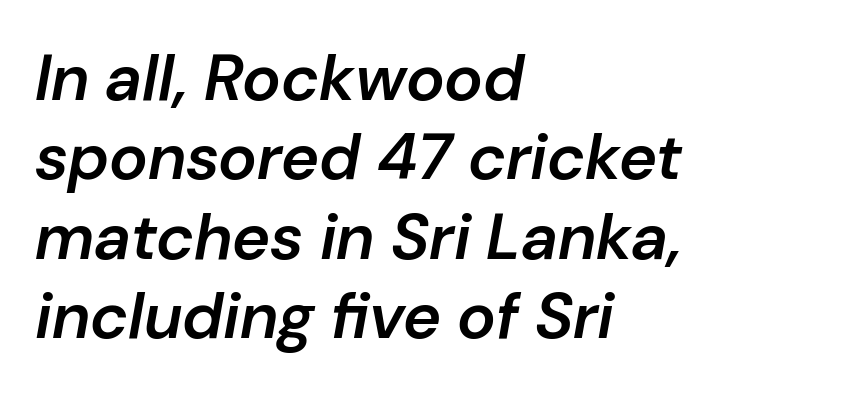
The image shows 65 px semibold type, italic (leaning right); set left-aligned, line spacing 1.22x, normal letter spacing, not underlined; low stroke contrast and a medium x-height.
